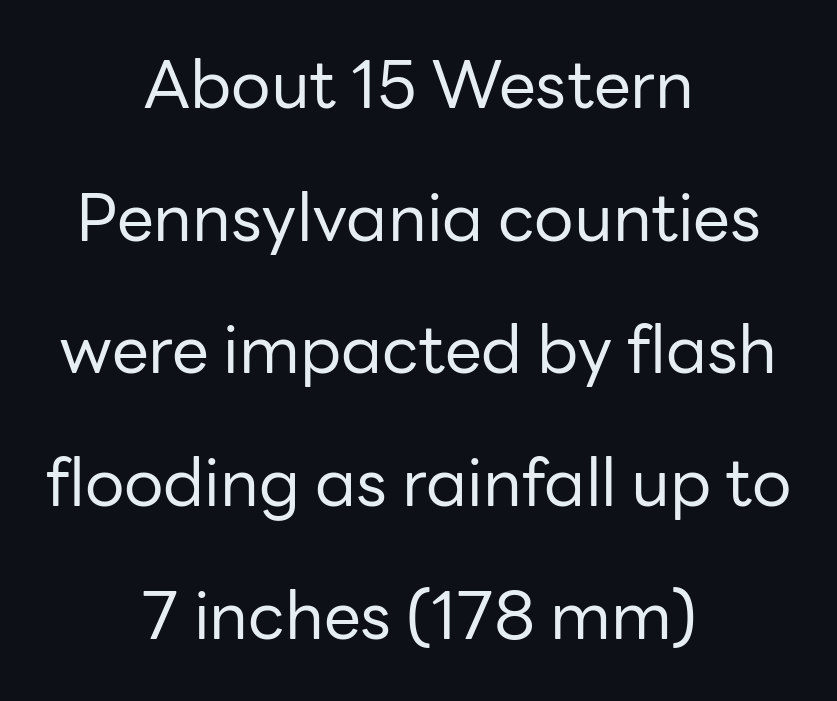
{"serif": "no", "italic": "no", "bold": "no", "weight": "regular", "width": "normal", "stroke_contrast": "low", "x_height": "medium", "monospaced": "no", "underline": "no", "align": "center", "line_spacing": "loose", "line_spacing_ratio": 2.01, "letter_spacing": "normal", "letter_spacing_em": 0.0, "glyph_px": 66}
